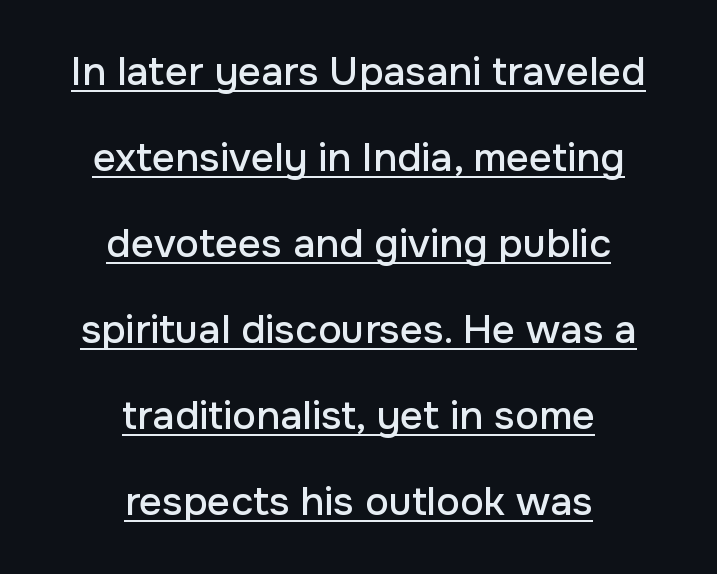
Honestly, the underline is the first thing you notice here. What kind of face is this? One without serifs — a sans. Tracking here is standard; glyphs follow each other at the usual distance. Vertical spacing — loose.
